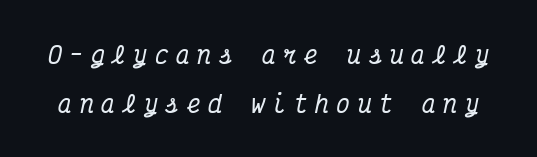
Q: Is the text italic (slanted)? A: Yes, it leans right by about 12 degrees.
Q: Is the text underlined? A: No.
Q: Is the spacing between letters normal or unusually wide? A: Unusually wide.
Q: Is the spacing between lines tight, normal or loose? A: Loose.
